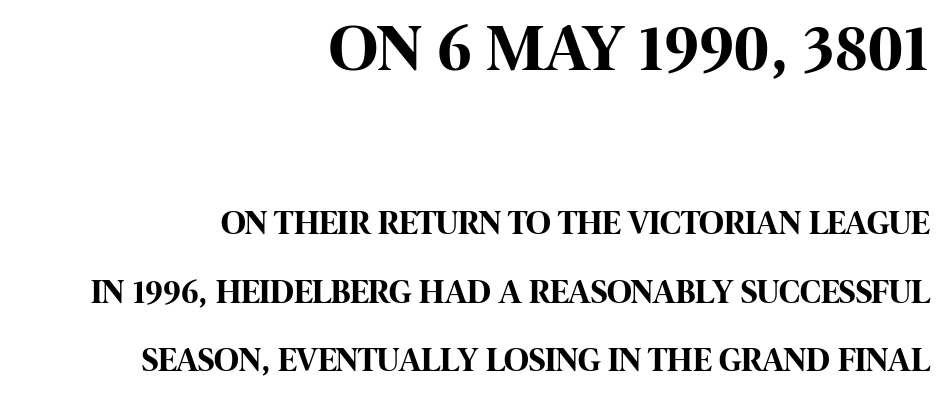
Q: Is the text bold? A: Yes.
Q: Is the text italic (slanted)? A: No, it is upright.
Q: Is the typeface a serif or a sans-serif typeface? A: Sans-serif.
Q: Is the text underlined? A: No.
Q: How is the paragraph aligned? A: Right-aligned.
Q: Is the spacing between letters normal or unusually wide? A: Normal.
Q: Is the spacing between lines tight, normal or loose? A: Loose.
Q: Which block of text is set in a larger size, the first (top) or the second (bottom)? A: The first (top) one.
Q: Width (condensed, normal, or wide)? A: Condensed.
Q: Stroke contrast? A: High.
Q: x-height? A: Large.
Q: Monospaced? A: No.
